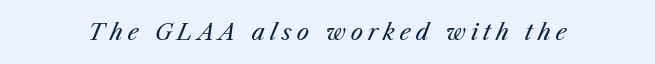
The image shows 22 px text type, italic (leaning right); set unusually wide letter spacing (+0.23 em), not underlined.
